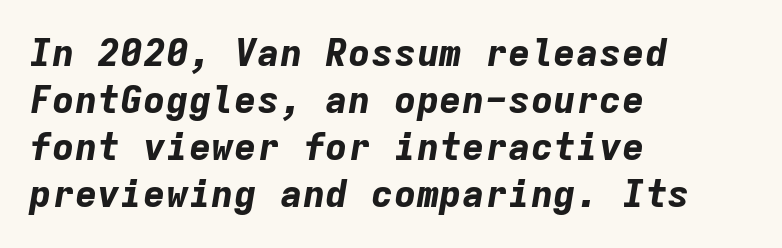
The zone under the glyphs is completely vacant. Italic? Definitely — the glyphs are oblique. Casual observation: everything's shoved over to the left. The sample has been set heavy, in full bold. Monospaced: the letters line up in strict vertical columns.
